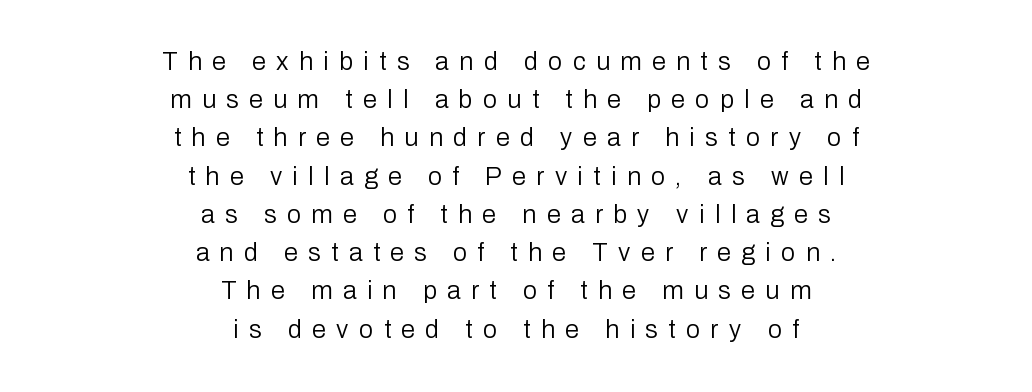
Nobody drew a line under any word here. The typesetter chose a symmetrical, centered arrangement here. Is the letter spacing exaggerated? Yes — the characters are pushed far apart. Tall strokes in this sample are plumb rather than angled. Leading: standard. Stems and bowls with no extra thickness — not bold.
